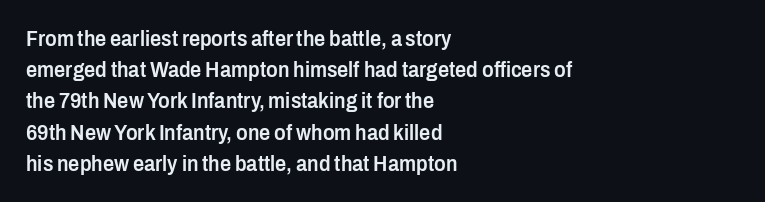
The image shows 22 px text type, upright; set left-aligned, normal line spacing (1.42x), normal letter spacing, not underlined.
